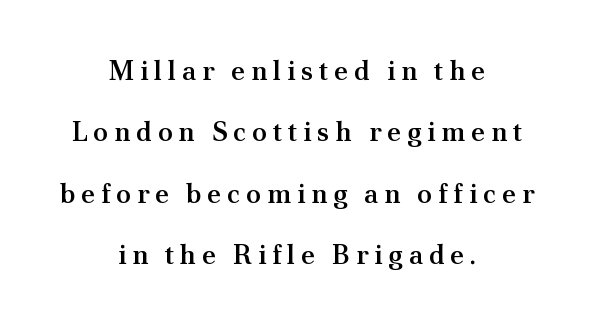
Q: Is the text bold? A: Semi-bold.
Q: Is the text italic (slanted)? A: No, it is upright.
Q: Is the text underlined? A: No.
Q: How is the paragraph aligned? A: Centered.
Q: Is the spacing between letters normal or unusually wide? A: Unusually wide.
Q: Is the spacing between lines tight, normal or loose? A: Loose.
